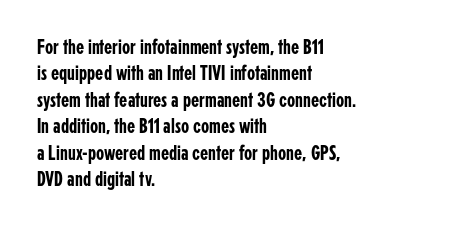
The image shows 21 px text type, upright; set left-aligned, normal line spacing (1.26x), normal letter spacing, not underlined.
